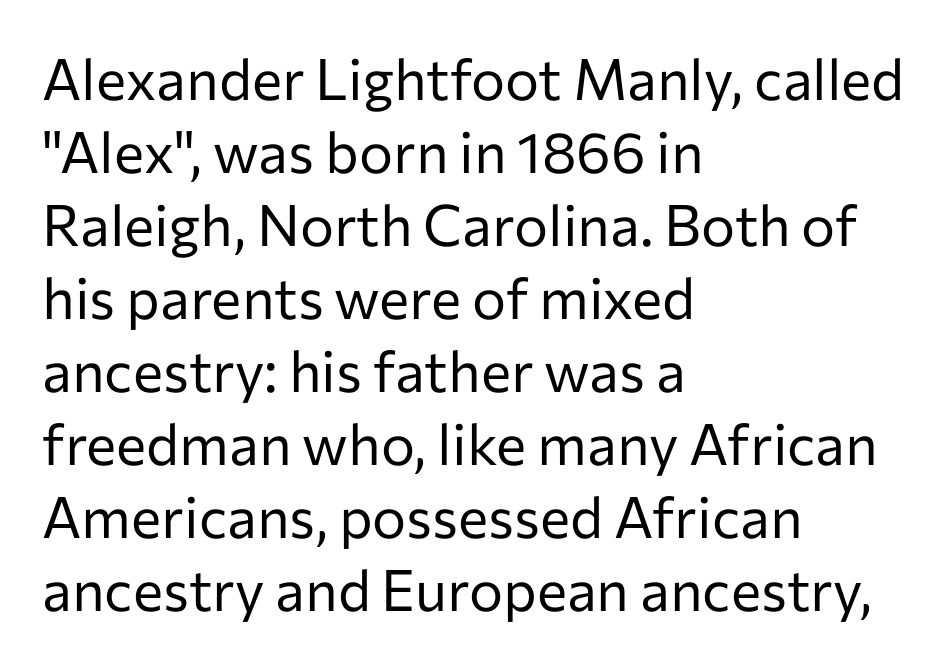
The image shows 57 px regular-weight sans-serif type, upright; set left-aligned, normal line spacing (1.28x), normal letter spacing, not underlined; low stroke contrast and a medium x-height.
